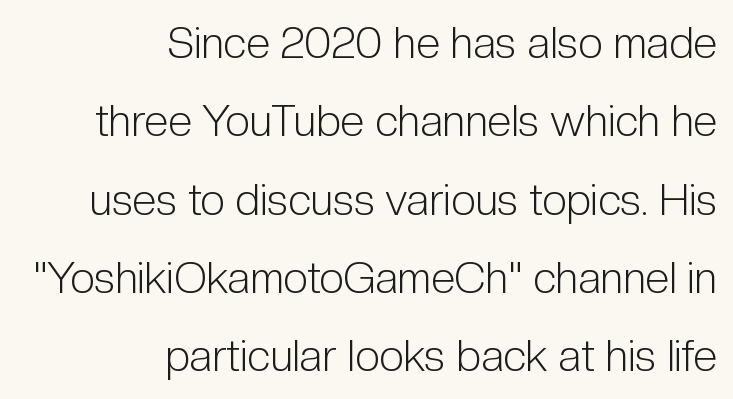
{"serif": "no", "italic": "no", "bold": "no", "weight": "light", "width": "condensed", "stroke_contrast": "low", "x_height": "medium", "monospaced": "no", "underline": "no", "align": "right", "line_spacing_ratio": 1.78, "letter_spacing": "normal", "letter_spacing_em": 0.0, "glyph_px": 44}
